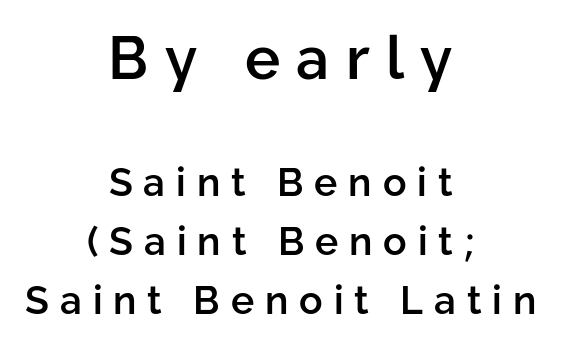
{"serif": "no", "italic": "no", "bold": "semi", "weight": "semibold", "width": "normal", "stroke_contrast": "low", "x_height": "medium", "monospaced": "no", "underline": "no", "align": "center", "line_spacing": "normal", "line_spacing_ratio": 1.51, "letter_spacing": "wide", "letter_spacing_em": 0.28, "larger_block": "first", "size_ratio": 1.51, "glyph_px": 59}
